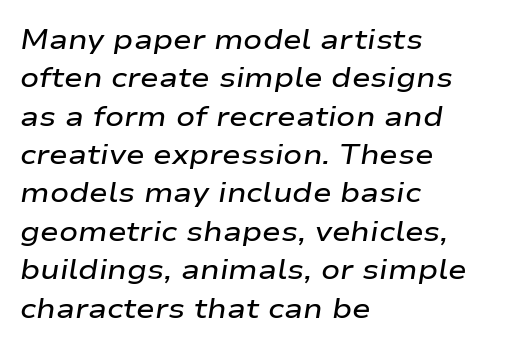
Visually the block forms a straight wall on the left and a jagged coastline on the right. The face used here is a semibold: visibly heavier than regular, lighter than bold. There is no visible air inserted between adjacent glyphs. Each new line begins a customary step beneath the previous one. Descenders hang freely into open space.
